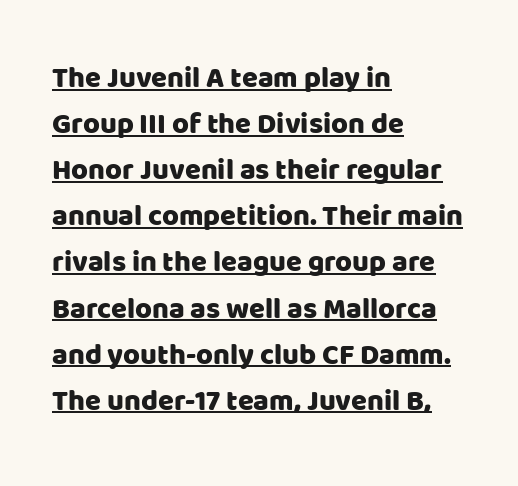
The image shows 29 px sans-serif type, upright; set left-aligned, normal line spacing (1.59x), normal letter spacing, underlined; low stroke contrast and a large x-height.
